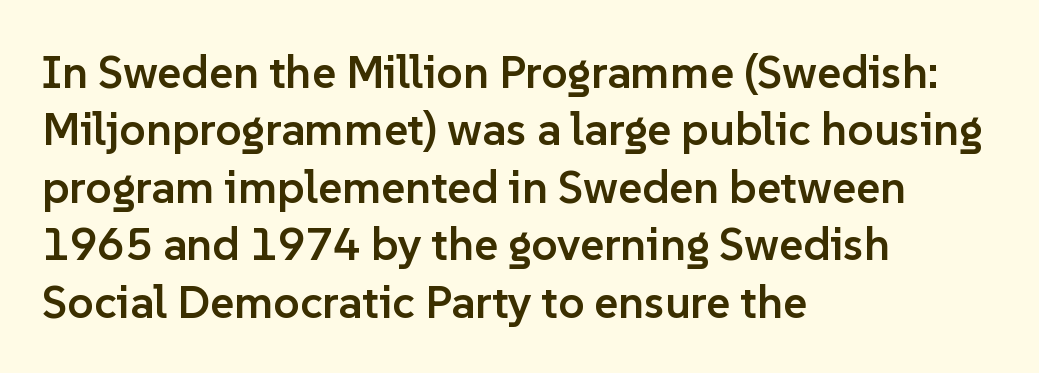
Q: Is the text bold? A: Semi-bold.
Q: Is the text italic (slanted)? A: No, it is upright.
Q: Is the typeface a serif or a sans-serif typeface? A: Sans-serif.
Q: Is the text underlined? A: No.
Q: How is the paragraph aligned? A: Left-aligned.
Q: Is the spacing between letters normal or unusually wide? A: Normal.
Q: Is the spacing between lines tight, normal or loose? A: Normal.
Q: Width (condensed, normal, or wide)? A: Normal.
Q: Stroke contrast? A: Low.
Q: x-height? A: Medium.
Q: Monospaced? A: No.
